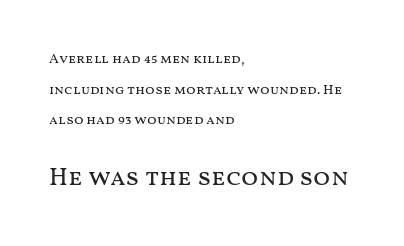
{"italic": "no", "bold": "no", "underline": "no", "align": "left", "line_spacing": "loose", "line_spacing_ratio": 2.18, "letter_spacing": "normal", "letter_spacing_em": 0.0, "larger_block": "second", "size_ratio": 1.79, "glyph_px": 25}
